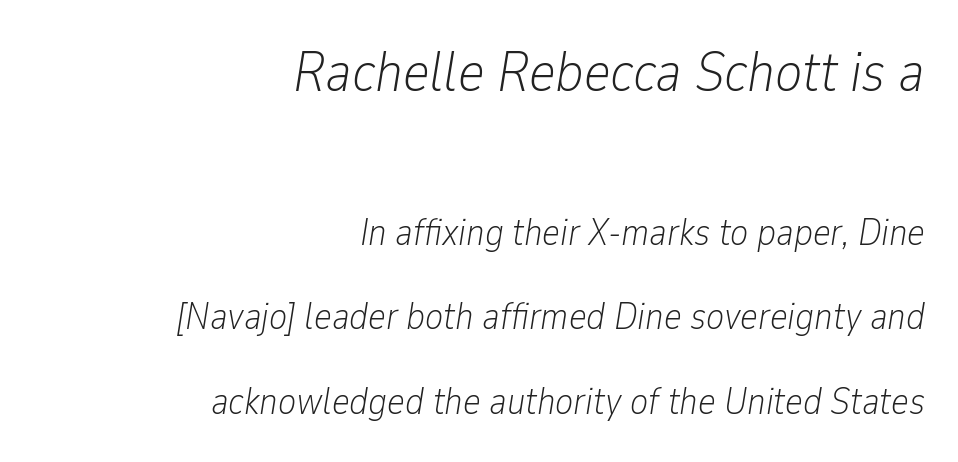
Q: Is the text bold? A: No.
Q: Is the text italic (slanted)? A: Yes, it leans right by about 9 degrees.
Q: Is the text underlined? A: No.
Q: How is the paragraph aligned? A: Right-aligned.
Q: Is the spacing between letters normal or unusually wide? A: Normal.
Q: Is the spacing between lines tight, normal or loose? A: Loose.
Q: Which block of text is set in a larger size, the first (top) or the second (bottom)? A: The first (top) one.
Q: Width (condensed, normal, or wide)? A: Condensed.
Q: Stroke contrast? A: Low.
Q: x-height? A: Medium.
Q: Monospaced? A: No.
